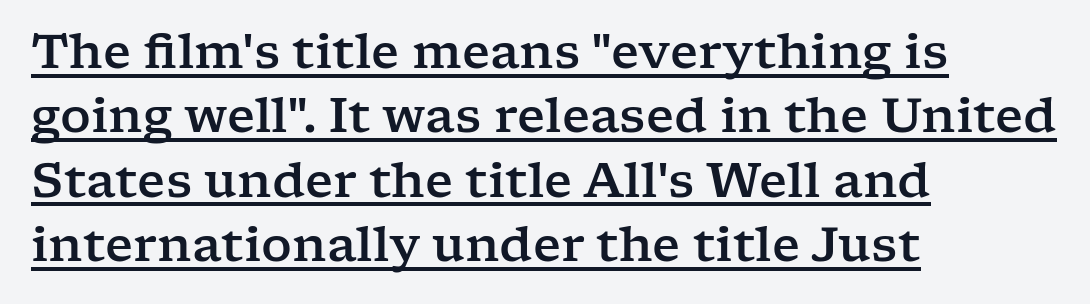
{"serif": "yes", "italic": "no", "width": "wide", "stroke_contrast": "low", "x_height": "medium", "monospaced": "no", "underline": "yes", "align": "left", "line_spacing": "normal", "line_spacing_ratio": 1.34, "letter_spacing": "normal", "letter_spacing_em": 0.0, "glyph_px": 48}
